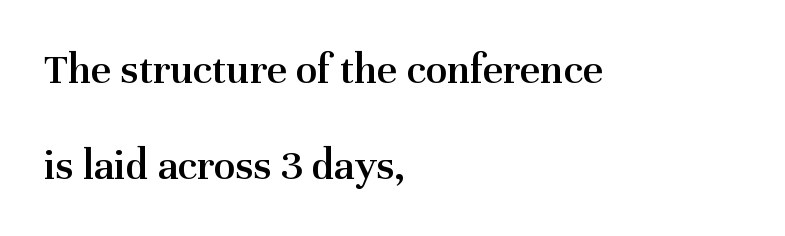
Q: Is the text bold? A: Semi-bold.
Q: Is the text italic (slanted)? A: No, it is upright.
Q: Is the typeface a serif or a sans-serif typeface? A: Serif.
Q: Is the text underlined? A: No.
Q: How is the paragraph aligned? A: Left-aligned.
Q: Is the spacing between letters normal or unusually wide? A: Normal.
Q: Is the spacing between lines tight, normal or loose? A: Loose.
Q: Width (condensed, normal, or wide)? A: Normal.
Q: Stroke contrast? A: Medium.
Q: x-height? A: Medium.
Q: Monospaced? A: No.
